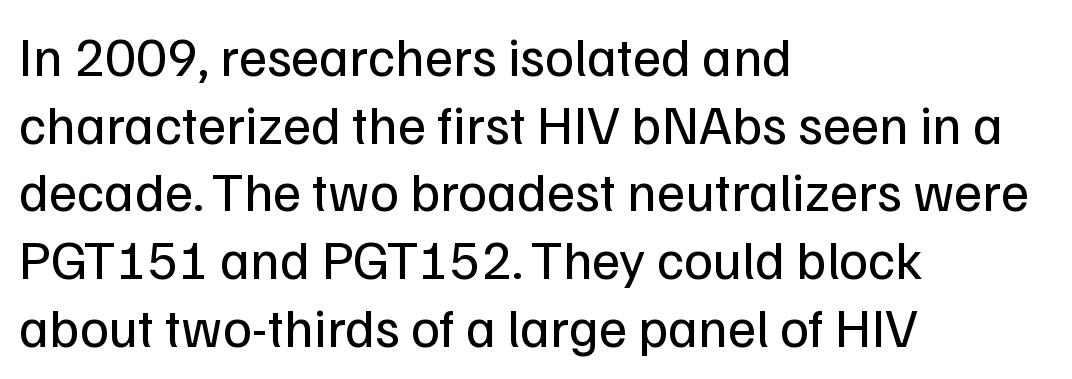
{"serif": "no", "italic": "no", "bold": "no", "weight": "regular", "width": "normal", "stroke_contrast": "low", "x_height": "medium", "monospaced": "no", "underline": "no", "align": "left", "line_spacing_ratio": 1.23, "letter_spacing": "normal", "letter_spacing_em": 0.0, "glyph_px": 55}
